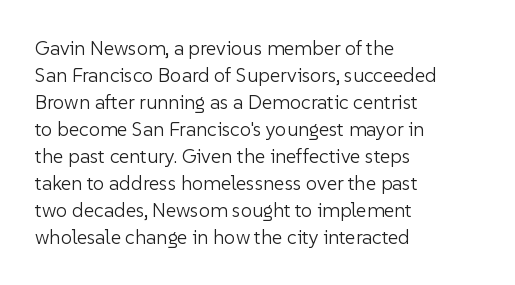
This sample uses an upright cut, with every glyph sitting square on the baseline. Reading down the column, the eye jumps a familiar distance to each next line. The horizontal fit of the characters is conventional and even. This is not heavy type; no bold has been used.
